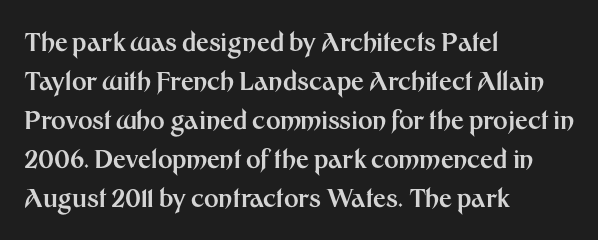
Vertical strokes here are truly vertical. In terms of letterspacing, this is plain default setting. This block has exactly the height ordinary leading produces. Pretty heavy lettering here — definitely bold.
